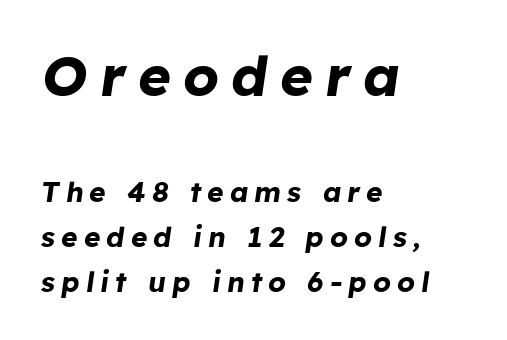
{"italic": "yes", "lean": "right", "slant_degrees": 8, "bold": "yes", "weight": "bold", "width": "normal", "stroke_contrast": "low", "x_height": "medium", "monospaced": "no", "underline": "no", "align": "left", "line_spacing": "normal", "line_spacing_ratio": 1.6, "letter_spacing": "wide", "letter_spacing_em": 0.22, "larger_block": "first", "size_ratio": 2.0, "glyph_px": 56}
